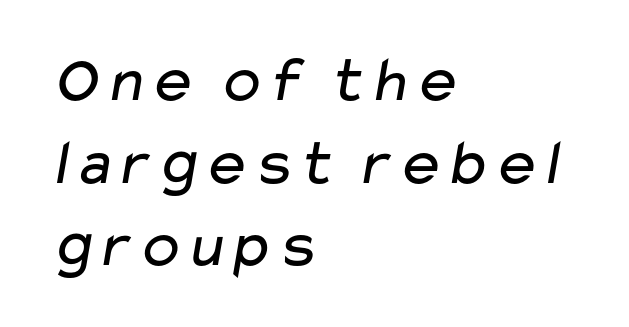
The image shows 65 px regular-weight, wide sans-serif type; set left-aligned, normal line spacing (1.27x), normal letter spacing, not underlined; low stroke contrast and a medium x-height.
